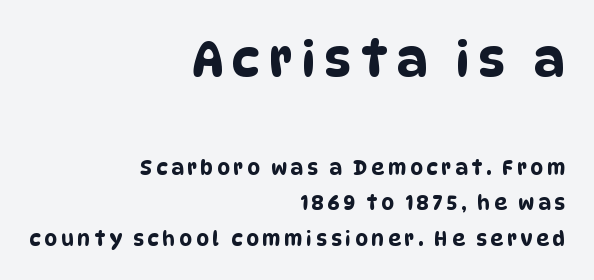
Character widths vary here, with narrow letters taking less room than wide ones. Each letter's strokes conclude bluntly, with no projecting serifs. Underline: absent. The block sitting higher on the canvas is the one with enlarged characters. All the whitespace from short lines collects on the left.
